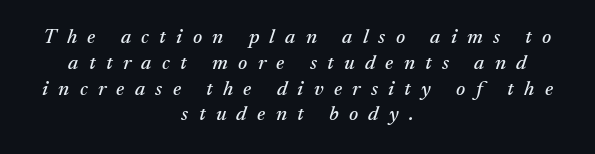
Does the lettering tilt? It does — this is italic. This sample uses expanded letter spacing, leaving extra air between glyphs. Centered paragraph, ragged on both sides. The gap between lines stays unmarked.
